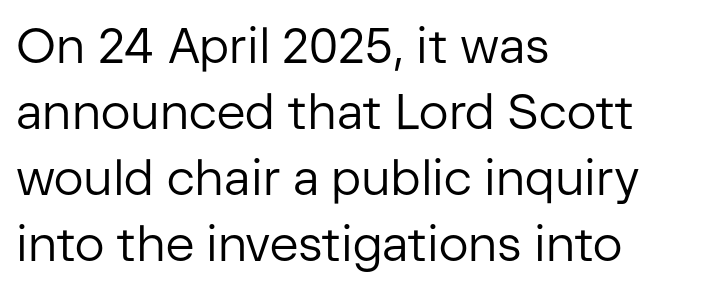
Q: Is the text bold? A: No.
Q: Is the text italic (slanted)? A: No, it is upright.
Q: Is the typeface a serif or a sans-serif typeface? A: Sans-serif.
Q: Is the text underlined? A: No.
Q: How is the paragraph aligned? A: Left-aligned.
Q: Is the spacing between letters normal or unusually wide? A: Normal.
Q: Is the spacing between lines tight, normal or loose? A: Normal.
Q: Width (condensed, normal, or wide)? A: Normal.
Q: Stroke contrast? A: Low.
Q: x-height? A: Medium.
Q: Monospaced? A: No.
